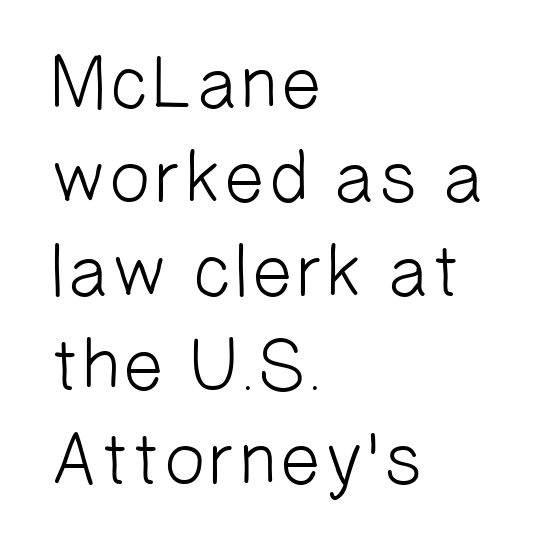
Q: Is the text bold? A: No.
Q: Is the typeface a serif or a sans-serif typeface? A: Sans-serif.
Q: Is the text underlined? A: No.
Q: How is the paragraph aligned? A: Left-aligned.
Q: Is the spacing between letters normal or unusually wide? A: Normal.
Q: Is the spacing between lines tight, normal or loose? A: Normal.
Q: Width (condensed, normal, or wide)? A: Normal.
Q: Stroke contrast? A: Low.
Q: x-height? A: Medium.
Q: Monospaced? A: No.
